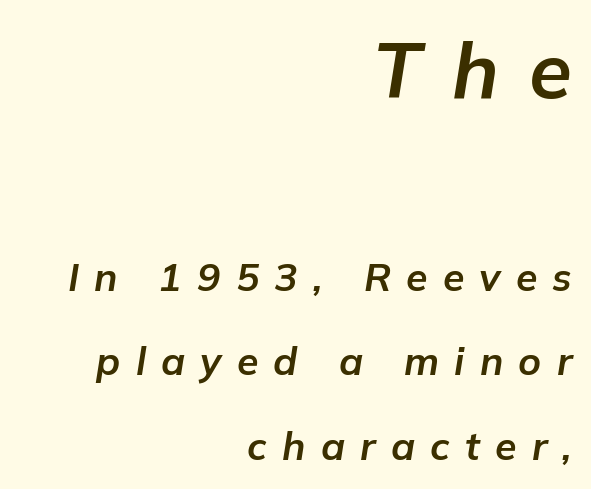
The image shows 78 px bold type, italic (leaning right); set right-aligned, loose line spacing (2.17x), unusually wide letter spacing (+0.39 em), not underlined; the first (top) block is 2.0x larger; low stroke contrast and a medium x-height.
